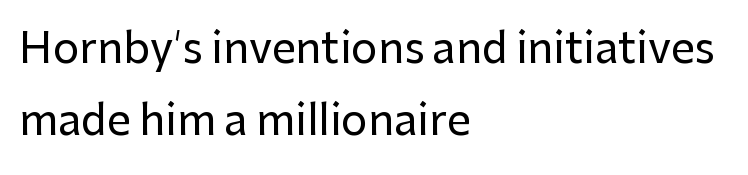
Serif or sans? Sans — the stroke terminals are bare. The lines in this sample share a left origin and differ only in where they stop. The glyphs are unaccompanied by any horizontal stroke below them. A typesetter would call this zero additional tracking. The font's upright variant was chosen for this text. Character widths vary here, with narrow letters taking less room than wide ones.
